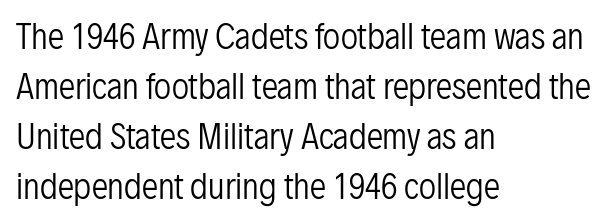
{"serif": "no", "italic": "no", "bold": "no", "weight": "regular", "width": "condensed", "stroke_contrast": "low", "x_height": "medium", "monospaced": "no", "underline": "no", "align": "left", "line_spacing": "normal", "line_spacing_ratio": 1.52, "letter_spacing": "normal", "letter_spacing_em": 0.0, "glyph_px": 33}
